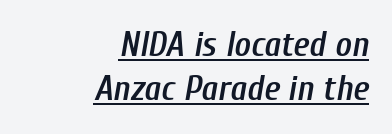
The image shows 35 px semibold, condensed type, italic (leaning right); set right-aligned, normal line spacing (1.25x), normal letter spacing, underlined; low stroke contrast and a medium x-height.
